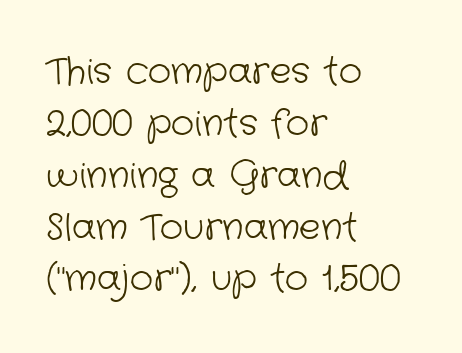
Q: Is the text bold? A: No.
Q: Is the typeface a serif or a sans-serif typeface? A: Sans-serif.
Q: Is the text underlined? A: No.
Q: How is the paragraph aligned? A: Left-aligned.
Q: Is the spacing between letters normal or unusually wide? A: Normal.
Q: Is the spacing between lines tight, normal or loose? A: Normal.
Q: Width (condensed, normal, or wide)? A: Normal.
Q: Stroke contrast? A: Low.
Q: x-height? A: Medium.
Q: Monospaced? A: No.
